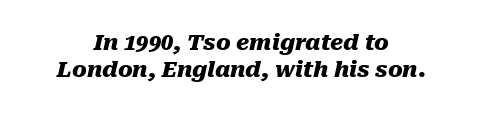
The image shows 22 px bold type, italic (leaning right); set centered, line spacing 1.24x, normal letter spacing, not underlined.
